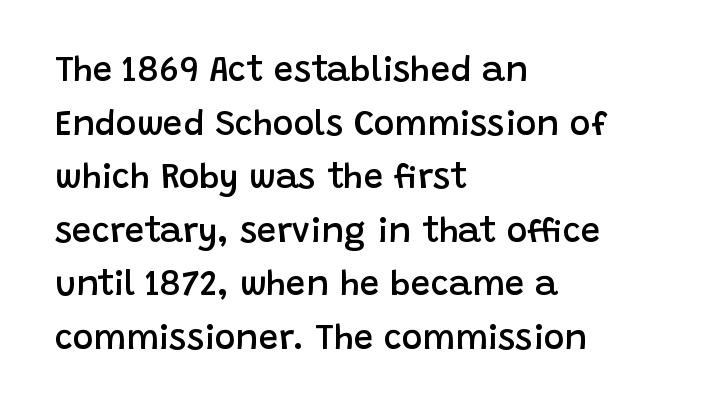
{"serif": "no", "italic": "no", "bold": "semi", "weight": "semibold", "width": "normal", "stroke_contrast": "low", "x_height": "large", "monospaced": "no", "underline": "no", "align": "left", "line_spacing": "normal", "line_spacing_ratio": 1.53, "letter_spacing": "normal", "letter_spacing_em": 0.0, "glyph_px": 35}
